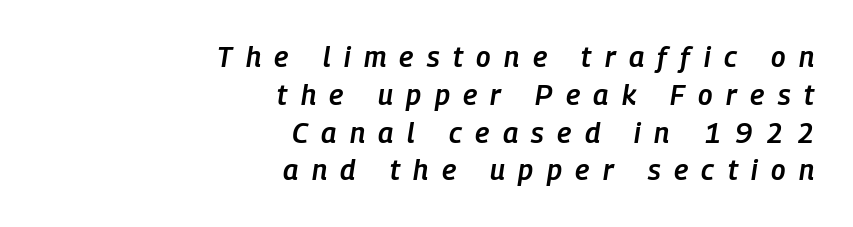
{"italic": "yes", "lean": "right", "slant_degrees": 9, "bold": "semi", "weight": "semibold", "width": "condensed", "stroke_contrast": "low", "x_height": "medium", "monospaced": "no", "underline": "no", "align": "right", "line_spacing": "normal", "line_spacing_ratio": 1.35, "letter_spacing": "wide", "letter_spacing_em": 0.48, "glyph_px": 28}
